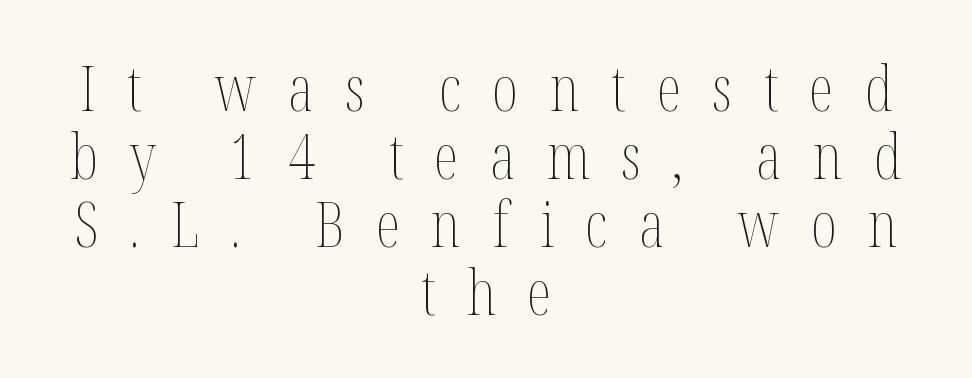
Vertical spacing — tight. Spacing verdict: proportional, widths tailored to each character. Here the glyphs are tracked loosely, breaking word shapes into spaced letters. Compared with a flush-left layout, this one balances lines on the center instead.
